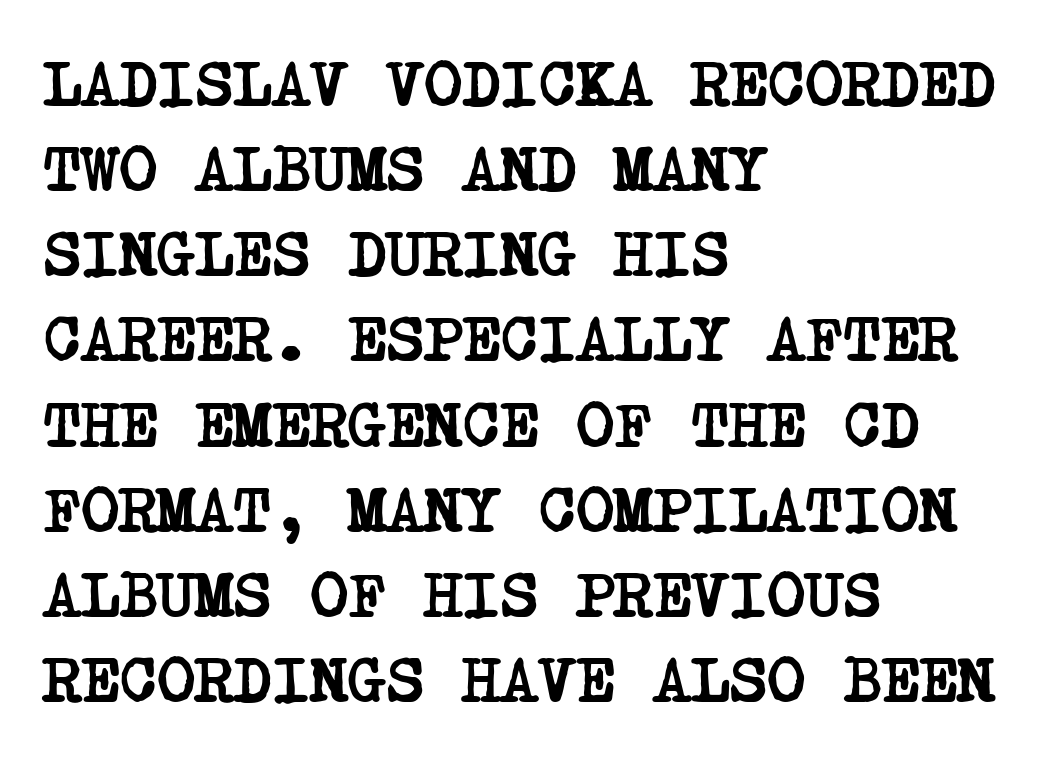
Q: Is the text bold? A: Yes.
Q: Is the typeface a serif or a sans-serif typeface? A: Serif.
Q: Is the text underlined? A: No.
Q: How is the paragraph aligned? A: Left-aligned.
Q: Is the spacing between letters normal or unusually wide? A: Normal.
Q: Is the spacing between lines tight, normal or loose? A: Normal.
Q: Width (condensed, normal, or wide)? A: Condensed.
Q: Stroke contrast? A: Low.
Q: x-height? A: Large.
